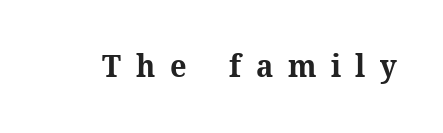
Q: Is the text bold? A: Yes.
Q: Is the text italic (slanted)? A: No, it is upright.
Q: Is the typeface a serif or a sans-serif typeface? A: Serif.
Q: Is the text underlined? A: No.
Q: Is the spacing between letters normal or unusually wide? A: Unusually wide.
Q: Width (condensed, normal, or wide)? A: Normal.
Q: Stroke contrast? A: Medium.
Q: x-height? A: Medium.
Q: Monospaced? A: No.
